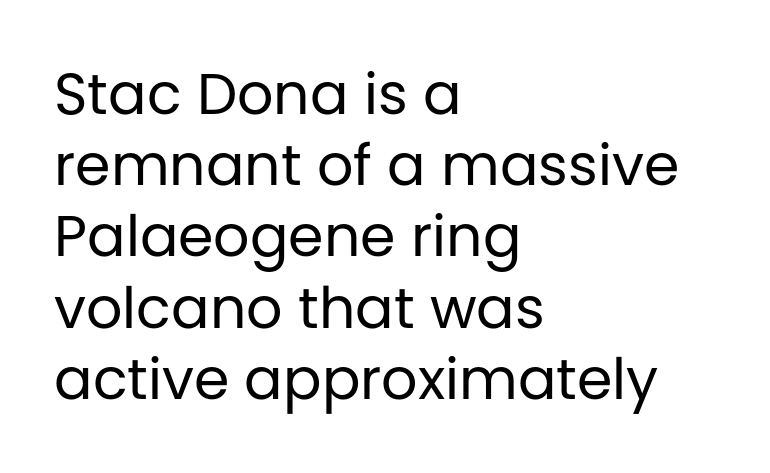
Character widths vary here, with narrow letters taking less room than wide ones. One glance says typical: line gaps are just what's usual. The font sits on the lighter half of the weight spectrum, regular included. The text was rendered using a sans face with plain stroke endings. The lettering stays uniformly vertical, giving the passage a roman look. The space directly below the letters is spotless.
